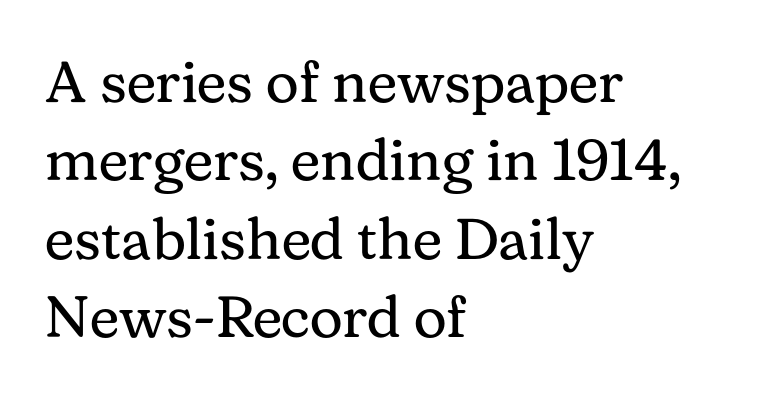
{"serif": "yes", "italic": "no", "bold": "no", "weight": "regular", "width": "normal", "stroke_contrast": "medium", "x_height": "medium", "monospaced": "no", "underline": "no", "align": "left", "line_spacing": "normal", "line_spacing_ratio": 1.35, "letter_spacing": "normal", "letter_spacing_em": 0.0, "glyph_px": 58}
